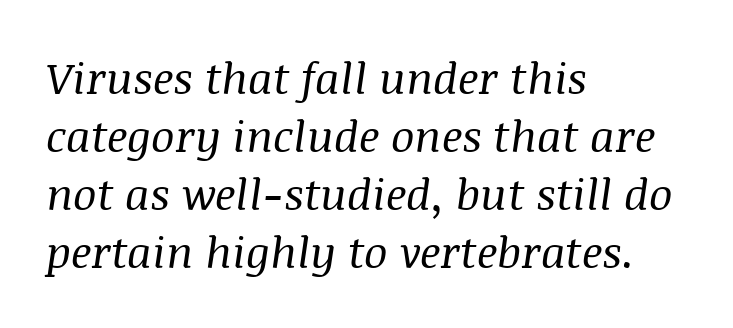
The image shows 44 px regular-weight serif type, italic (leaning right); set left-aligned, normal line spacing (1.32x), normal letter spacing, not underlined; medium stroke contrast and a large x-height.
